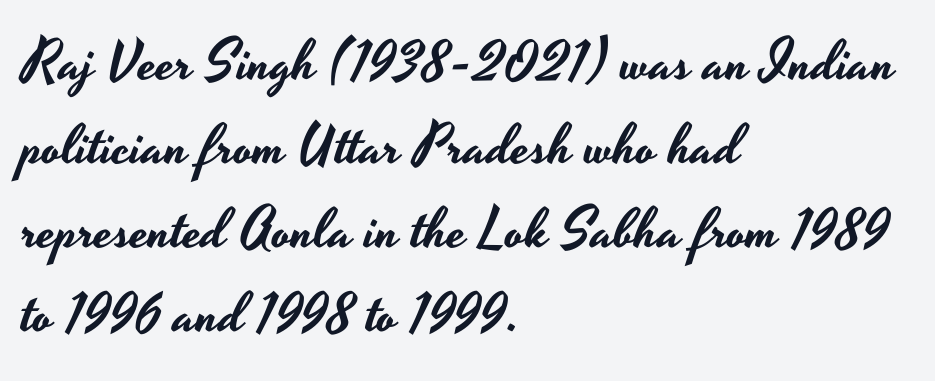
{"serif": "no", "width": "wide", "stroke_contrast": "low", "x_height": "small", "monospaced": "no", "underline": "no", "align": "left", "line_spacing": "normal", "line_spacing_ratio": 1.5, "letter_spacing": "normal", "letter_spacing_em": 0.0, "glyph_px": 56}
